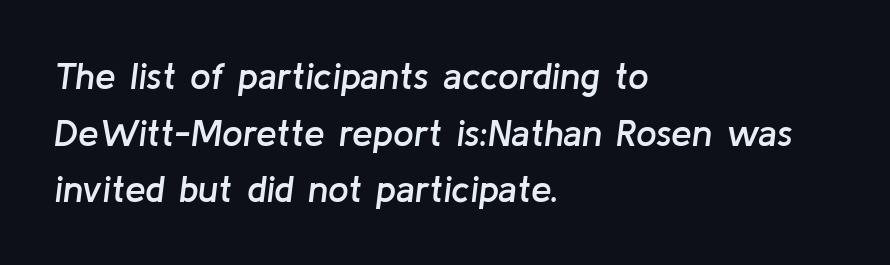
Does the leading feel generous? No, just average. The glyphs are unaccompanied by any horizontal stroke below them. Is the type bold? Partly — it's a semibold, heavier than regular but not fully bold. Compared with typical body copy, the letter spacing here is the same.
